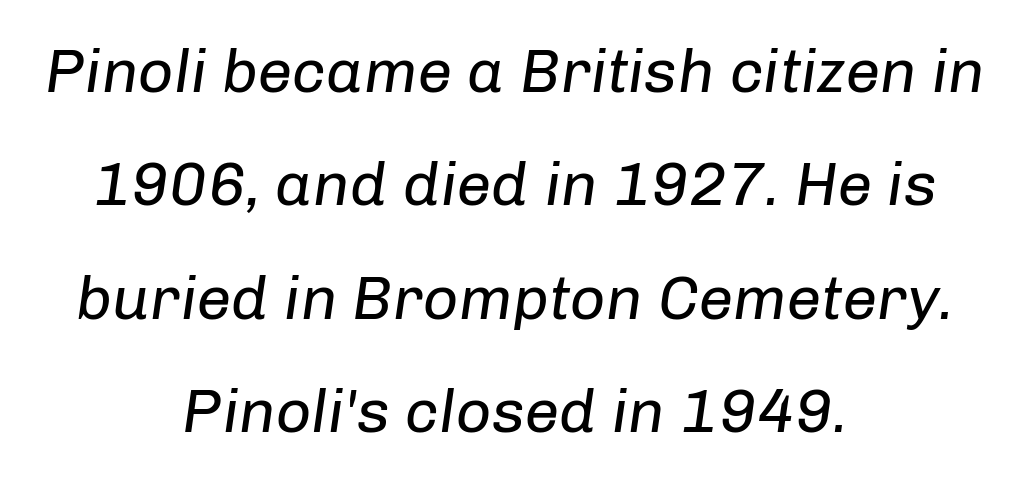
The image shows 62 px regular-weight type, italic (leaning right); set centered, line spacing 1.83x, normal letter spacing, not underlined; low stroke contrast and a medium x-height.
